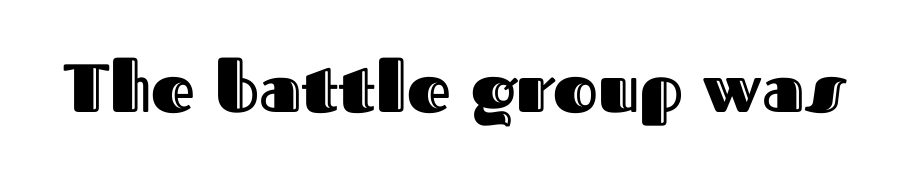
Q: Is the text italic (slanted)? A: No, it is upright.
Q: Is the text underlined? A: No.
Q: Is the spacing between letters normal or unusually wide? A: Normal.
Q: Width (condensed, normal, or wide)? A: Normal.
Q: x-height? A: Medium.
Q: Monospaced? A: No.
